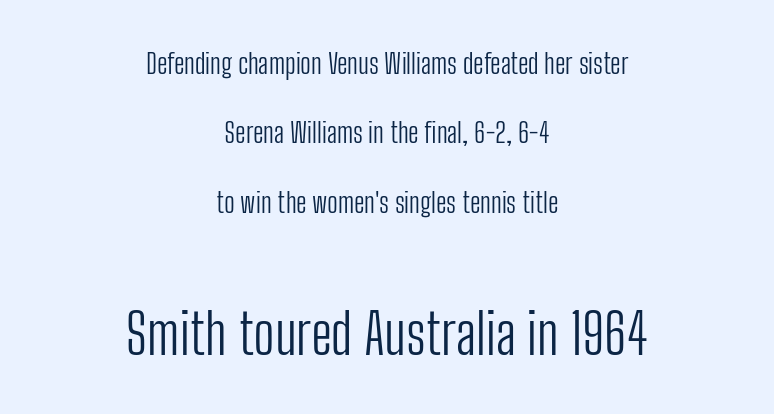
{"serif": "no", "italic": "no", "bold": "no", "weight": "light", "width": "condensed", "stroke_contrast": "low", "x_height": "medium", "monospaced": "no", "underline": "no", "align": "center", "line_spacing": "loose", "line_spacing_ratio": 2.48, "letter_spacing": "normal", "letter_spacing_em": 0.0, "larger_block": "second", "size_ratio": 2.0, "glyph_px": 56}
